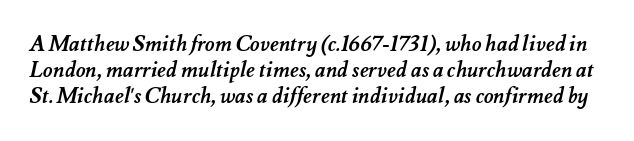
{"bold": "yes", "underline": "no", "line_spacing_ratio": 1.23, "letter_spacing": "normal", "letter_spacing_em": 0.0, "glyph_px": 21}
